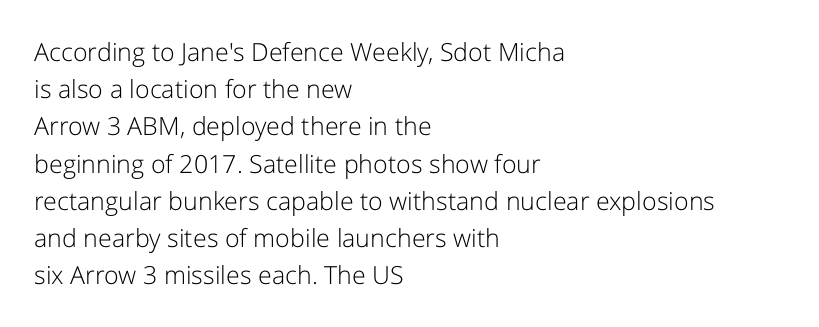
{"italic": "no", "bold": "no", "underline": "no", "align": "left", "line_spacing": "normal", "line_spacing_ratio": 1.49, "letter_spacing": "normal", "letter_spacing_em": 0.0, "glyph_px": 25}
